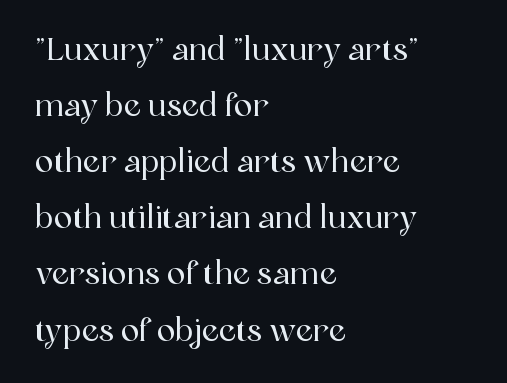
The image shows 31 px serif type, upright; set left-aligned, line spacing 1.81x, normal letter spacing, not underlined; a medium x-height.
